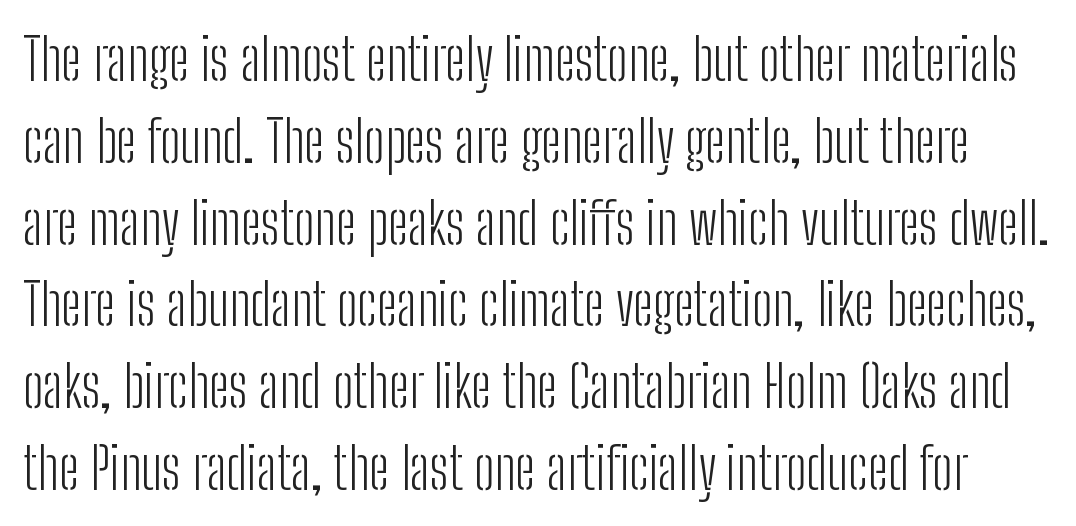
Q: Is the text bold? A: No.
Q: Is the text italic (slanted)? A: No, it is upright.
Q: Is the typeface a serif or a sans-serif typeface? A: Sans-serif.
Q: Is the text underlined? A: No.
Q: Is the spacing between letters normal or unusually wide? A: Normal.
Q: Is the spacing between lines tight, normal or loose? A: Normal.
Q: Width (condensed, normal, or wide)? A: Condensed.
Q: Stroke contrast? A: Low.
Q: x-height? A: Medium.
Q: Monospaced? A: No.
